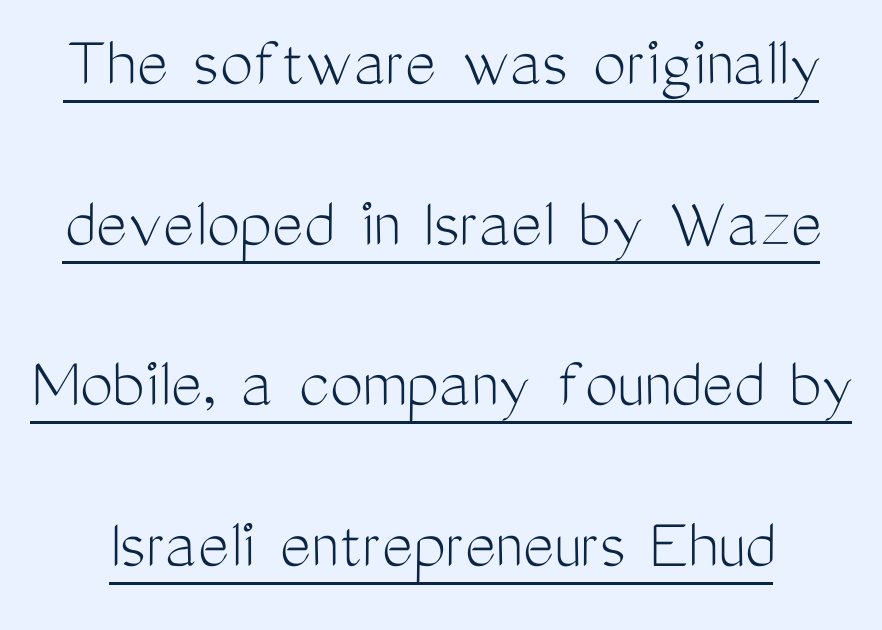
{"serif": "no", "italic": "no", "bold": "no", "weight": "light", "width": "condensed", "stroke_contrast": "medium", "x_height": "medium", "monospaced": "no", "underline": "yes", "line_spacing": "loose", "line_spacing_ratio": 2.17, "letter_spacing": "normal", "letter_spacing_em": 0.0, "glyph_px": 74}
